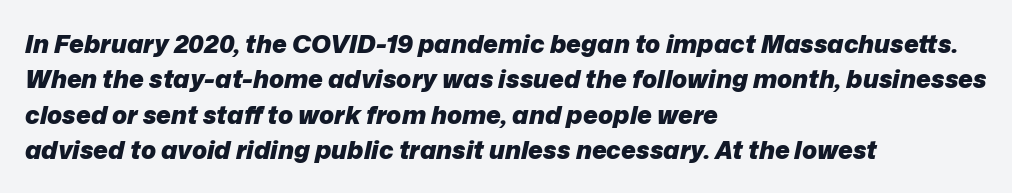
The image shows 25 px bold type, italic (leaning right); set left-aligned, normal line spacing (1.42x), normal letter spacing, not underlined.
